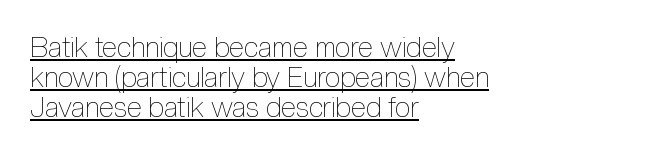
Q: Is the text bold? A: No.
Q: Is the text italic (slanted)? A: No, it is upright.
Q: Is the text underlined? A: Yes.
Q: How is the paragraph aligned? A: Left-aligned.
Q: Is the spacing between letters normal or unusually wide? A: Normal.
Q: Is the spacing between lines tight, normal or loose? A: Tight.
Q: Width (condensed, normal, or wide)? A: Condensed.
Q: x-height? A: Medium.
Q: Monospaced? A: No.
